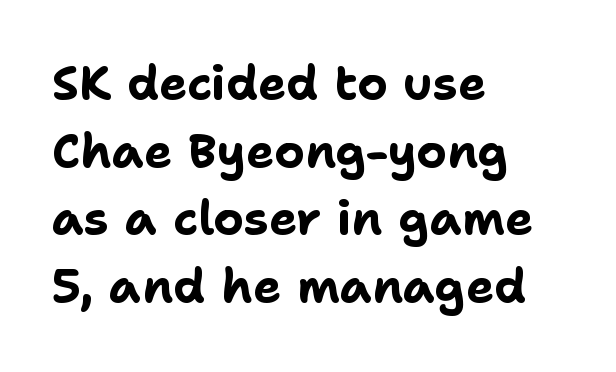
The letters advance in unequal steps, a hallmark of proportional type. Rows of type keep a routine distance in the vertical direction. As a designer I'd log this as weight 700, bold. Compared with a centered layout, this one pins lines to the left instead. The type is set solid horizontally, with unmodified tracking.
